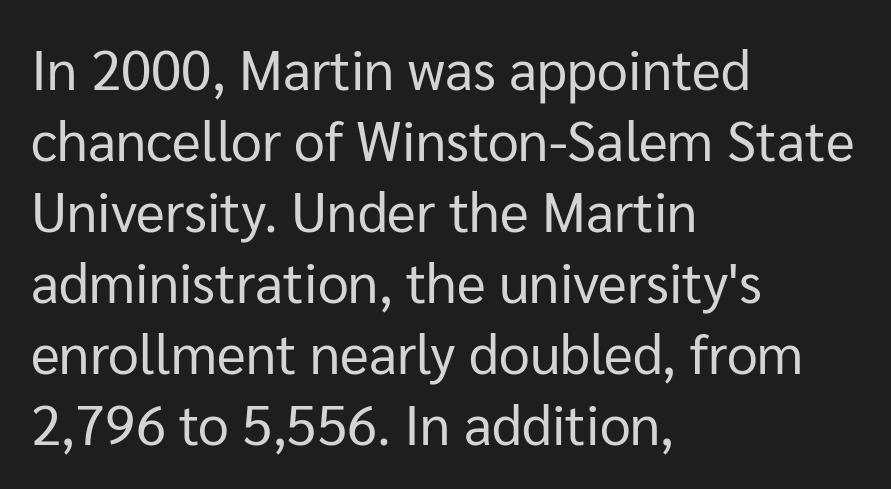
Q: Is the text bold? A: No.
Q: Is the text italic (slanted)? A: No, it is upright.
Q: Is the typeface a serif or a sans-serif typeface? A: Sans-serif.
Q: Is the text underlined? A: No.
Q: How is the paragraph aligned? A: Left-aligned.
Q: Is the spacing between letters normal or unusually wide? A: Normal.
Q: Is the spacing between lines tight, normal or loose? A: Normal.
Q: Width (condensed, normal, or wide)? A: Normal.
Q: Stroke contrast? A: Low.
Q: x-height? A: Medium.
Q: Monospaced? A: No.
